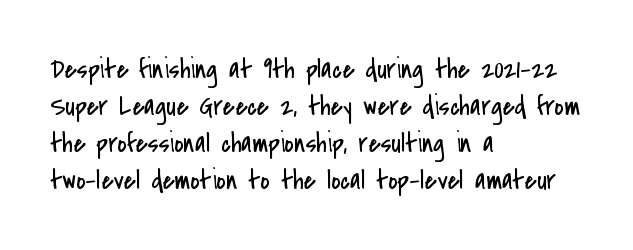
Note the varied advance widths — an 'i' is clearly narrower than an 'm'. The gaps between neighbouring characters are ordinary and unremarkable. Short and long lines alike share a common starting point at left. No heavy texture on the line: the type isn't bold. This rendering features lettering with no underline. What's the leading like? Ordinary, nothing unusual.
